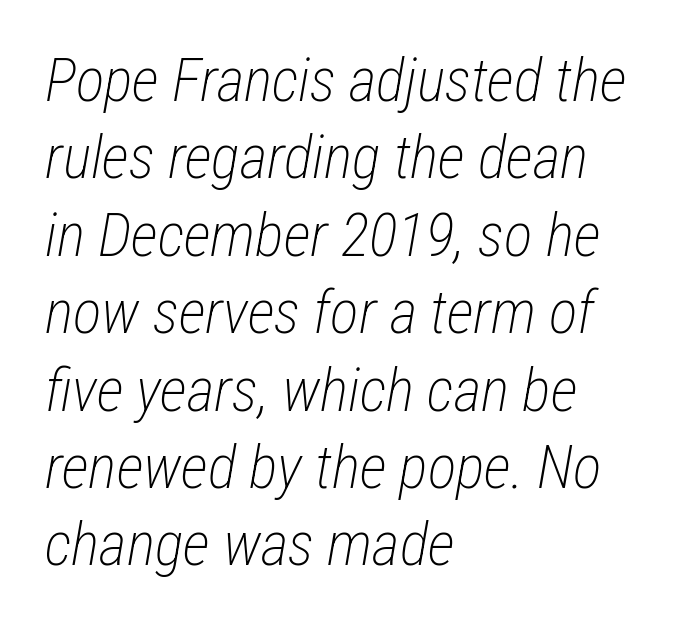
Every row of glyphs begins at an identical x-position on the left. The area under the type is left untouched. Standard letterfit; no display-style spreading of the glyphs. Stem width sits at or under what a default text font uses.
